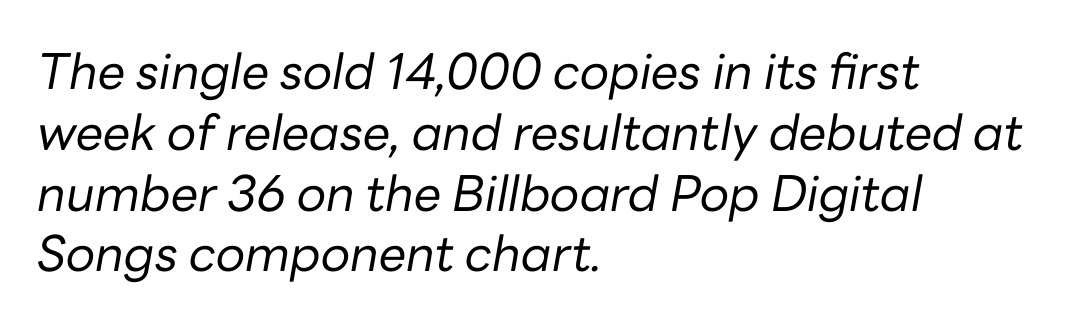
Q: Is the text bold? A: No.
Q: Is the text italic (slanted)? A: Yes, it leans right by about 10 degrees.
Q: Is the text underlined? A: No.
Q: How is the paragraph aligned? A: Left-aligned.
Q: Is the spacing between letters normal or unusually wide? A: Normal.
Q: Width (condensed, normal, or wide)? A: Normal.
Q: Stroke contrast? A: Low.
Q: x-height? A: Medium.
Q: Monospaced? A: No.
